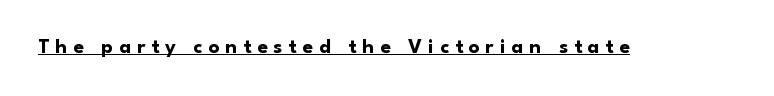
The line texture is sparse and dotted thanks to wide tracking. The specimen reads as upright at a glance. Each glyph is drawn with heavy, bold strokes. Has an underline been added? It has.
